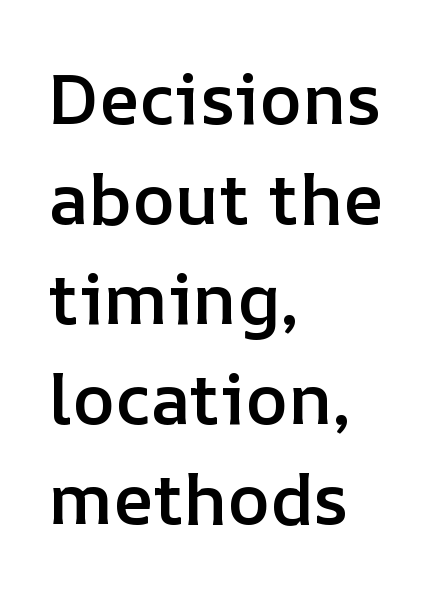
Q: Is the text bold? A: Semi-bold.
Q: Is the text italic (slanted)? A: No, it is upright.
Q: Is the text underlined? A: No.
Q: How is the paragraph aligned? A: Left-aligned.
Q: Is the spacing between letters normal or unusually wide? A: Normal.
Q: Is the spacing between lines tight, normal or loose? A: Normal.
Q: Width (condensed, normal, or wide)? A: Normal.
Q: Stroke contrast? A: Low.
Q: x-height? A: Medium.
Q: Monospaced? A: No.
